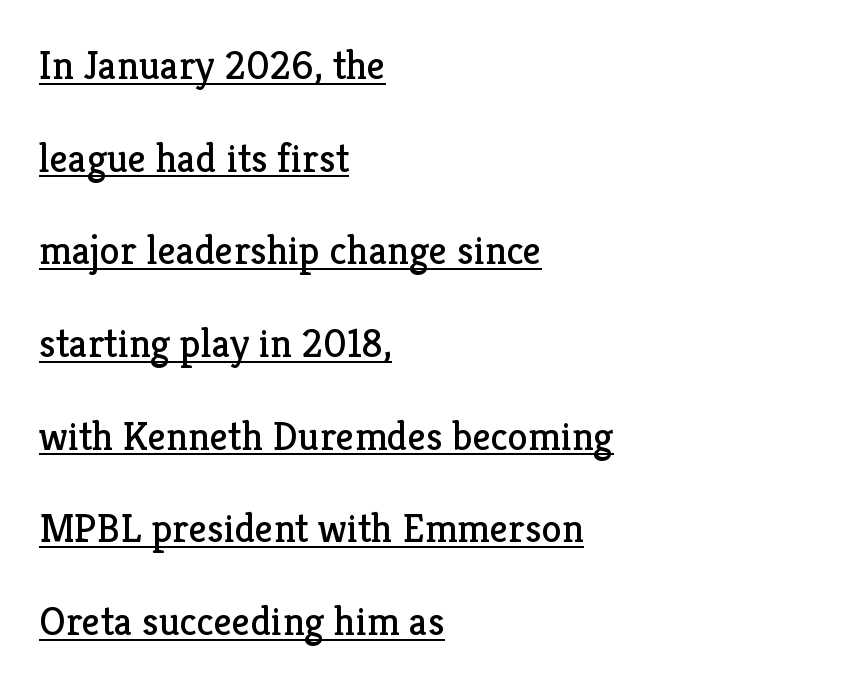
Q: Is the text bold? A: No.
Q: Is the text italic (slanted)? A: No, it is upright.
Q: Is the typeface a serif or a sans-serif typeface? A: Serif.
Q: Is the text underlined? A: Yes.
Q: How is the paragraph aligned? A: Left-aligned.
Q: Is the spacing between letters normal or unusually wide? A: Normal.
Q: Is the spacing between lines tight, normal or loose? A: Loose.
Q: Width (condensed, normal, or wide)? A: Normal.
Q: Stroke contrast? A: Low.
Q: x-height? A: Medium.
Q: Monospaced? A: No.
